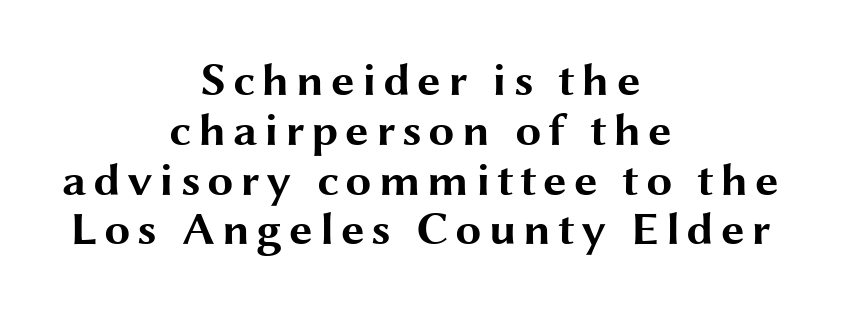
The image shows 47 px bold, wide sans-serif type, upright; set centered, tight line spacing (1.06x), not underlined; medium stroke contrast and a medium x-height.
